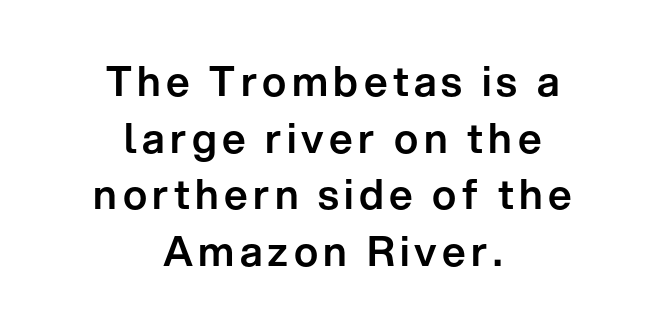
Layout note: lines centered. Clear beneath every line of the passage. The passage shown is typeset with a sans-serif family. These lines were composed using upright roman letters.
